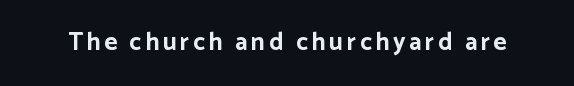
Weight check: bold — yes, fully. Ascenders rise straight up at ninety degrees. The string is rendered with underlining switched off.
